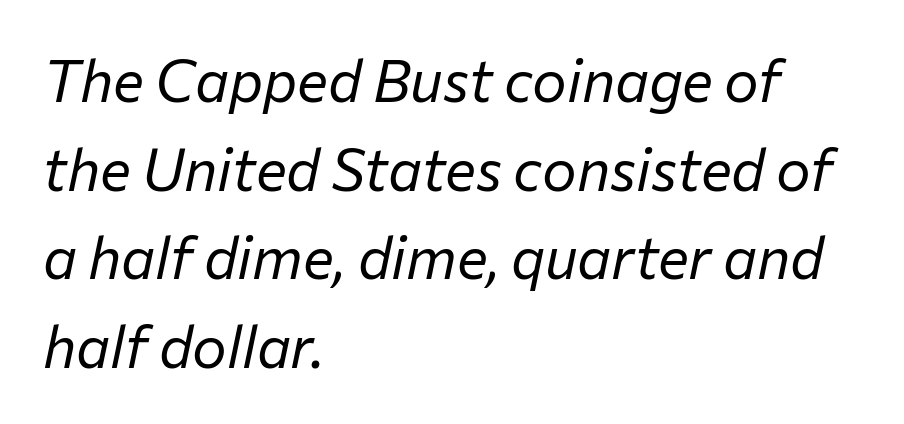
{"italic": "yes", "lean": "right", "slant_degrees": 12, "bold": "no", "weight": "regular", "width": "normal", "stroke_contrast": "low", "x_height": "medium", "monospaced": "no", "underline": "no", "align": "left", "line_spacing": "normal", "line_spacing_ratio": 1.53, "letter_spacing": "normal", "letter_spacing_em": 0.0, "glyph_px": 58}
